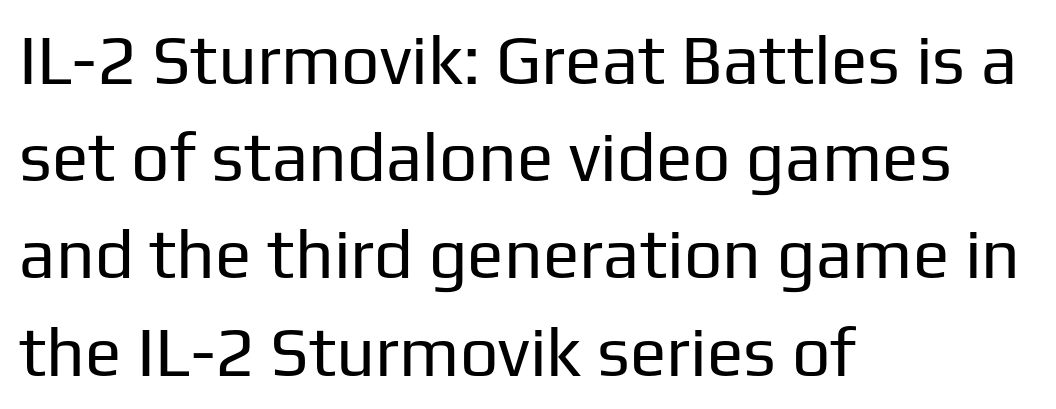
Q: Is the text bold? A: No.
Q: Is the text italic (slanted)? A: No, it is upright.
Q: Is the typeface a serif or a sans-serif typeface? A: Sans-serif.
Q: Is the text underlined? A: No.
Q: How is the paragraph aligned? A: Left-aligned.
Q: Is the spacing between letters normal or unusually wide? A: Normal.
Q: Is the spacing between lines tight, normal or loose? A: Normal.
Q: Width (condensed, normal, or wide)? A: Normal.
Q: Stroke contrast? A: Low.
Q: x-height? A: Medium.
Q: Monospaced? A: No.
